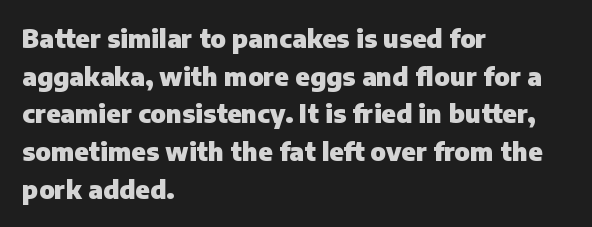
Q: Is the text bold? A: Yes.
Q: Is the text italic (slanted)? A: No, it is upright.
Q: Is the text underlined? A: No.
Q: How is the paragraph aligned? A: Left-aligned.
Q: Is the spacing between letters normal or unusually wide? A: Normal.
Q: Is the spacing between lines tight, normal or loose? A: Normal.
